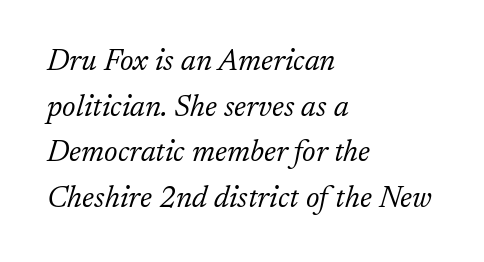
Note the varied advance widths — an 'i' is clearly narrower than an 'm'. Classification — serif. Summary of vertical rhythm: regular, with standard interline spacing. If you drew a ruler down the left edge, every line would touch it. The face looks like a standard text weight, possibly lighter.
